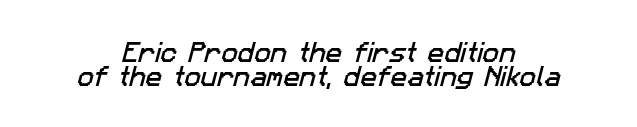
{"underline": "no", "align": "center", "line_spacing": "tight", "line_spacing_ratio": 1.1, "letter_spacing": "normal", "letter_spacing_em": 0.0, "glyph_px": 22}
